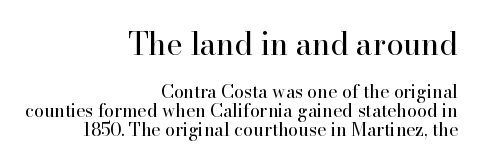
The image shows 31 px regular-weight serif type, upright; set right-aligned, tight line spacing (1.05x), normal letter spacing, not underlined; the first (top) block is 1.72x larger; high stroke contrast and a small x-height.
